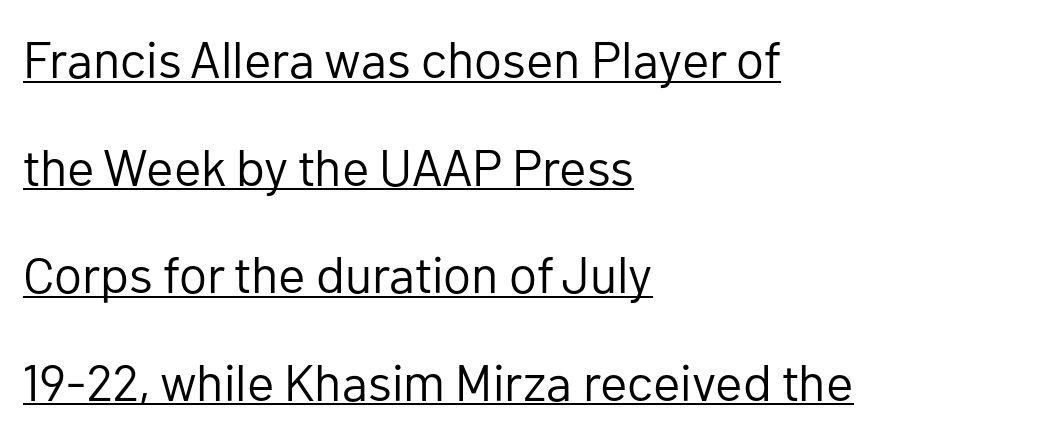
{"serif": "no", "italic": "no", "bold": "no", "weight": "regular", "width": "normal", "stroke_contrast": "low", "x_height": "medium", "monospaced": "no", "underline": "yes", "align": "left", "line_spacing": "loose", "line_spacing_ratio": 2.11, "letter_spacing": "normal", "letter_spacing_em": 0.0, "glyph_px": 51}
